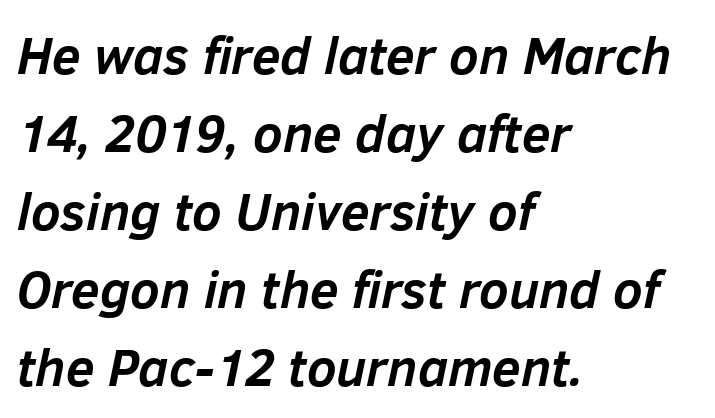
These lines are rendered in a variable-pitch font. The leading is moderate, giving the passage an even texture. Every row of glyphs begins at an identical x-position on the left. Glance below the letters and you will spot only blank space.
